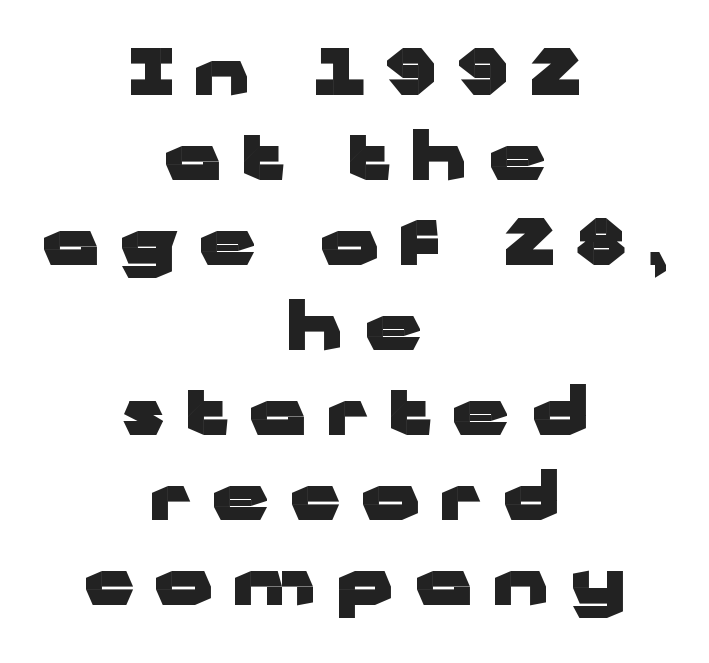
Q: Is the text bold? A: Yes.
Q: Is the text italic (slanted)? A: No, it is upright.
Q: Is the typeface a serif or a sans-serif typeface? A: Sans-serif.
Q: Is the text underlined? A: No.
Q: How is the paragraph aligned? A: Centered.
Q: Is the spacing between letters normal or unusually wide? A: Unusually wide.
Q: Is the spacing between lines tight, normal or loose? A: Normal.
Q: Width (condensed, normal, or wide)? A: Wide.
Q: Stroke contrast? A: Low.
Q: x-height? A: Medium.
Q: Monospaced? A: No.
